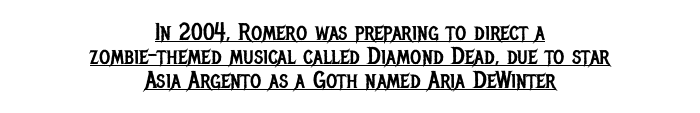
{"italic": "no", "bold": "no", "underline": "yes", "align": "center", "line_spacing": "tight", "line_spacing_ratio": 1.0, "letter_spacing": "normal", "letter_spacing_em": 0.0, "glyph_px": 24}
